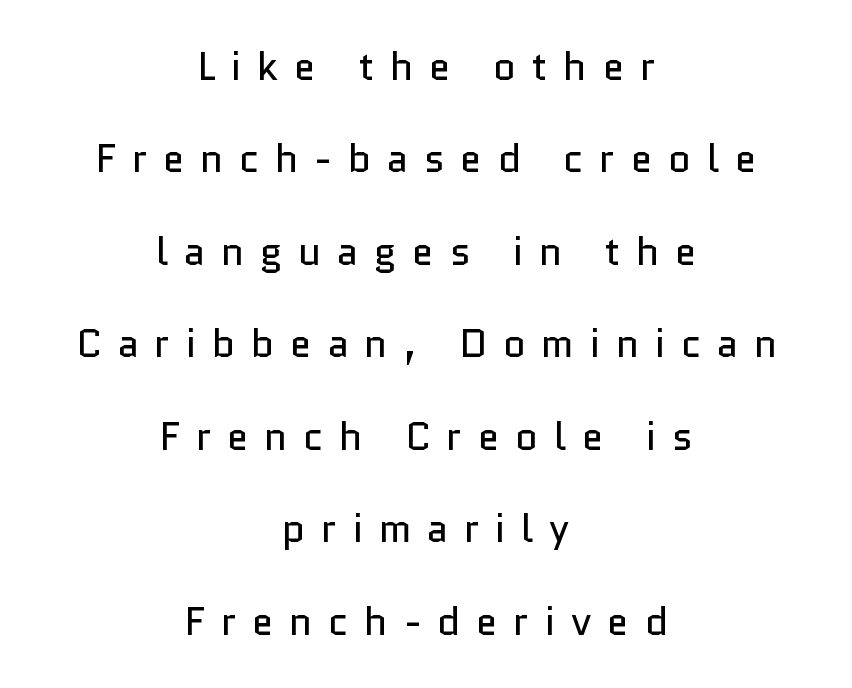
Q: Is the text bold? A: No.
Q: Is the text italic (slanted)? A: No, it is upright.
Q: Is the typeface a serif or a sans-serif typeface? A: Sans-serif.
Q: Is the text underlined? A: No.
Q: How is the paragraph aligned? A: Centered.
Q: Is the spacing between letters normal or unusually wide? A: Unusually wide.
Q: Is the spacing between lines tight, normal or loose? A: Loose.
Q: Width (condensed, normal, or wide)? A: Normal.
Q: Stroke contrast? A: Low.
Q: x-height? A: Medium.
Q: Monospaced? A: No.
